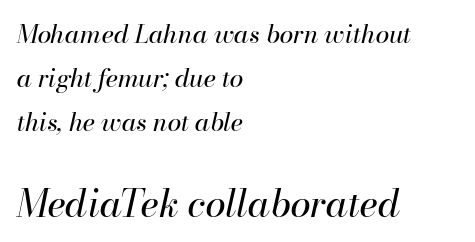
Small over large — that's the arrangement of the two blocks here. Note the varied advance widths — an 'i' is clearly narrower than an 'm'. When letters slant like this, we call the style italic. The string is rendered with underlining switched off.
